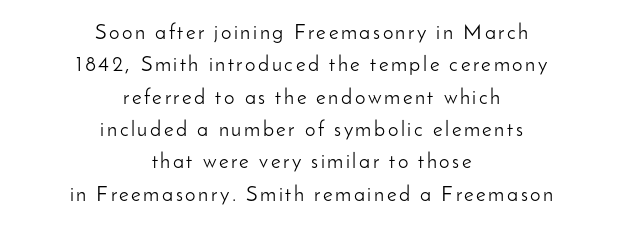
Unbolded letterforms with no extra heft. Line spacing here is normal. Only glyphs here, with clear space below each row. In terms of posture, this sample is upright.
